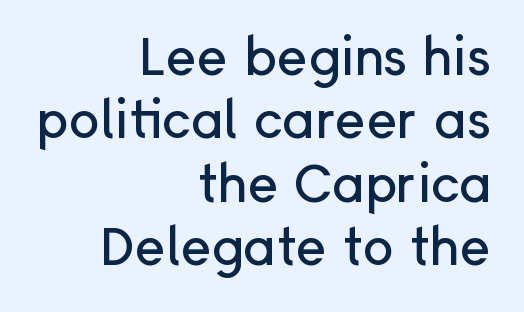
Q: Is the text italic (slanted)? A: No, it is upright.
Q: Is the typeface a serif or a sans-serif typeface? A: Sans-serif.
Q: Is the text underlined? A: No.
Q: How is the paragraph aligned? A: Right-aligned.
Q: Is the spacing between letters normal or unusually wide? A: Normal.
Q: Width (condensed, normal, or wide)? A: Normal.
Q: Stroke contrast? A: Low.
Q: x-height? A: Medium.
Q: Monospaced? A: No.
